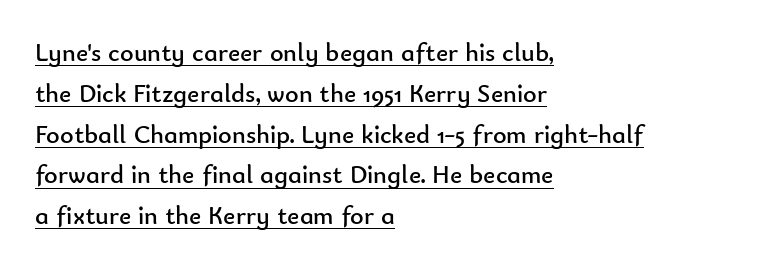
The image shows 26 px text type, upright; set left-aligned, normal line spacing (1.57x), normal letter spacing, underlined.
